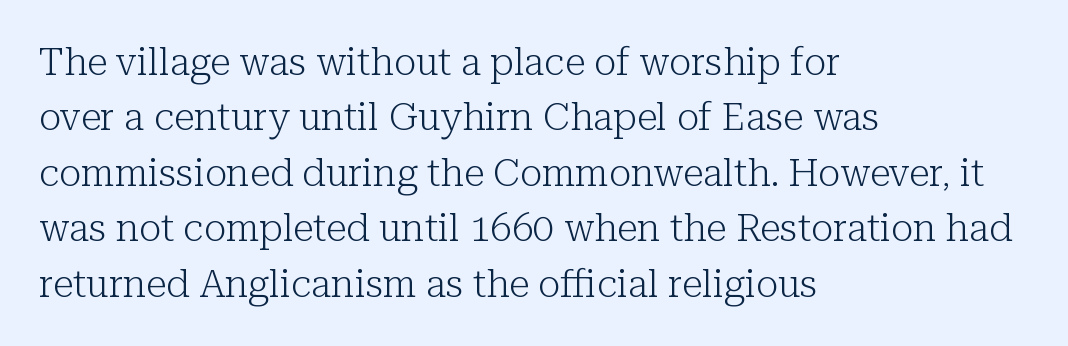
The lines sit at an ordinary, default distance from one another. The strip under each line holds only bare page. Note: serifs present on the glyphs. Italic? Not at all — the glyphs are vertical.
